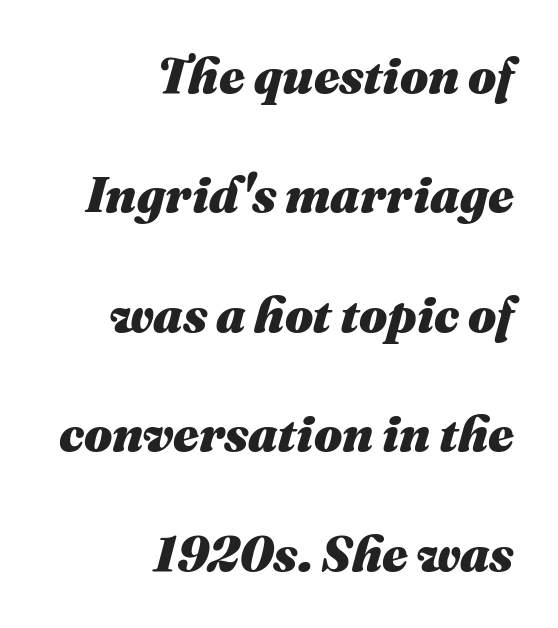
{"italic": "yes", "lean": "right", "slant_degrees": 16, "bold": "yes", "weight": "heavy", "width": "normal", "stroke_contrast": "medium", "x_height": "medium", "monospaced": "no", "underline": "no", "align": "right", "line_spacing": "loose", "line_spacing_ratio": 2.39, "letter_spacing": "normal", "letter_spacing_em": 0.0, "glyph_px": 50}
